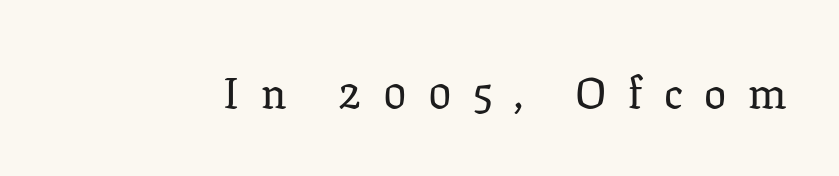
Q: Is the text italic (slanted)? A: No, it is upright.
Q: Is the typeface a serif or a sans-serif typeface? A: Serif.
Q: Is the text underlined? A: No.
Q: Is the spacing between letters normal or unusually wide? A: Unusually wide.
Q: Width (condensed, normal, or wide)? A: Normal.
Q: Stroke contrast? A: Low.
Q: x-height? A: Medium.
Q: Monospaced? A: No.
